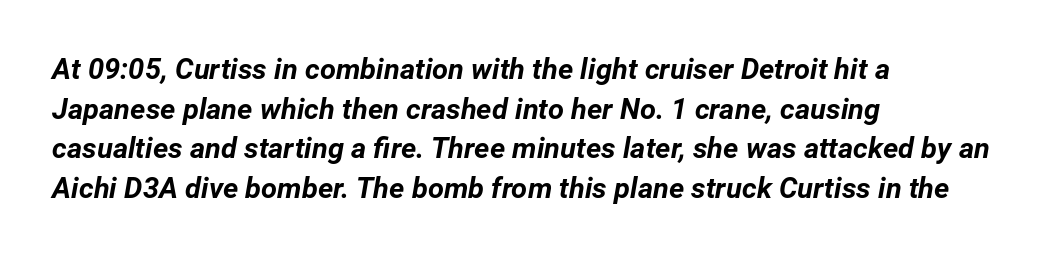
The image shows 29 px bold type, italic (leaning right); set left-aligned, normal line spacing (1.37x), normal letter spacing, not underlined; low stroke contrast and a medium x-height.
